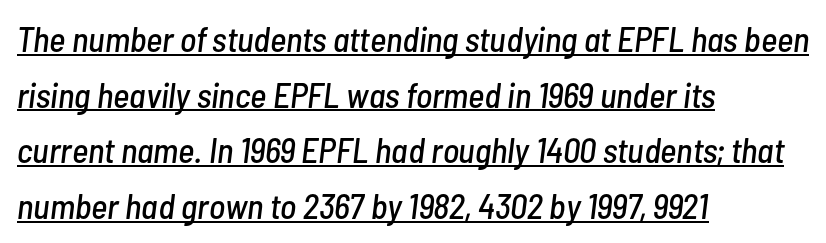
Here the designer chose a conventional face with non-uniform glyph widths. Line beginnings align vertically; line endings do not. Students, observe: this is what conventionally led text looks like. These lines were composed using italics. This rendering features underlined lettering.
